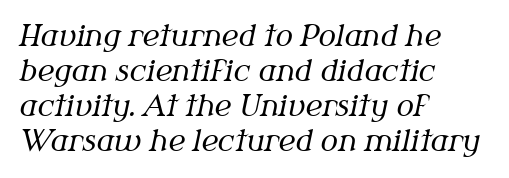
{"serif": "yes", "italic": "yes", "lean": "right", "slant_degrees": 12, "bold": "no", "weight": "regular", "width": "normal", "stroke_contrast": "medium", "x_height": "medium", "monospaced": "no", "underline": "no", "align": "left", "line_spacing_ratio": 1.21, "letter_spacing": "normal", "letter_spacing_em": 0.0, "glyph_px": 29}
